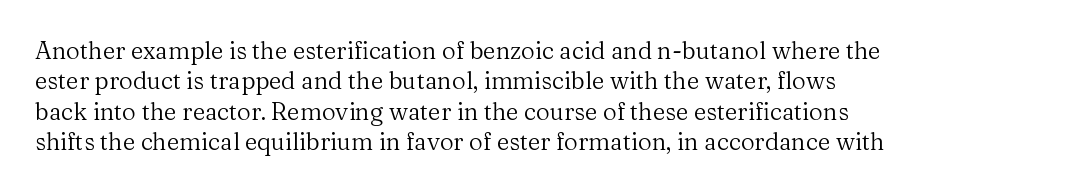
Q: Is the text bold? A: No.
Q: Is the text italic (slanted)? A: No, it is upright.
Q: Is the text underlined? A: No.
Q: How is the paragraph aligned? A: Left-aligned.
Q: Is the spacing between letters normal or unusually wide? A: Normal.
Q: Is the spacing between lines tight, normal or loose? A: Normal.
